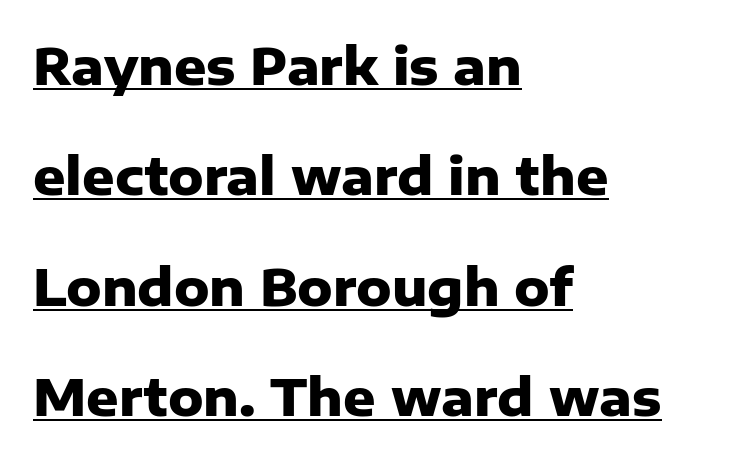
The image shows 50 px heavy sans-serif type, upright; set left-aligned, loose line spacing (2.21x), normal letter spacing, underlined; low stroke contrast and a medium x-height.
